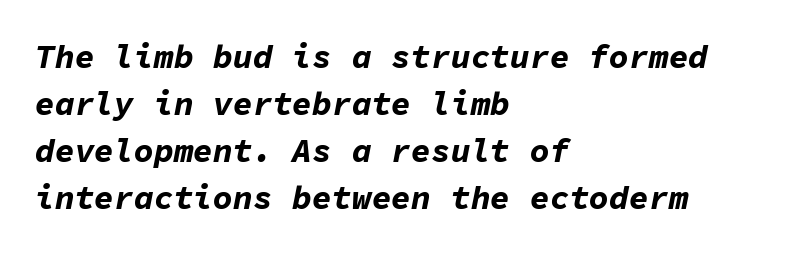
The image shows 33 px bold type, italic (leaning right), monospaced; set left-aligned, normal line spacing (1.42x), normal letter spacing, not underlined; low stroke contrast and a medium x-height.
